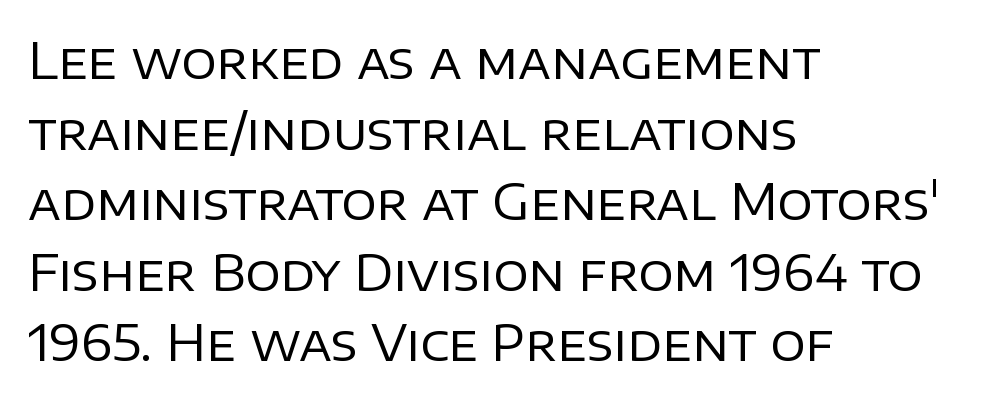
The image shows 49 px regular-weight sans-serif type, upright; set left-aligned, normal line spacing (1.44x), normal letter spacing, not underlined; low stroke contrast and a large x-height.
